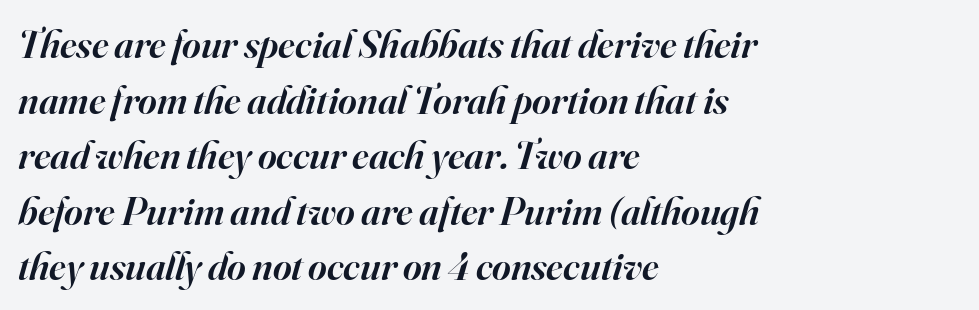
The image shows 40 px semibold serif type, italic (leaning right); set left-aligned, normal line spacing (1.39x), normal letter spacing, not underlined; high stroke contrast and a small x-height.
